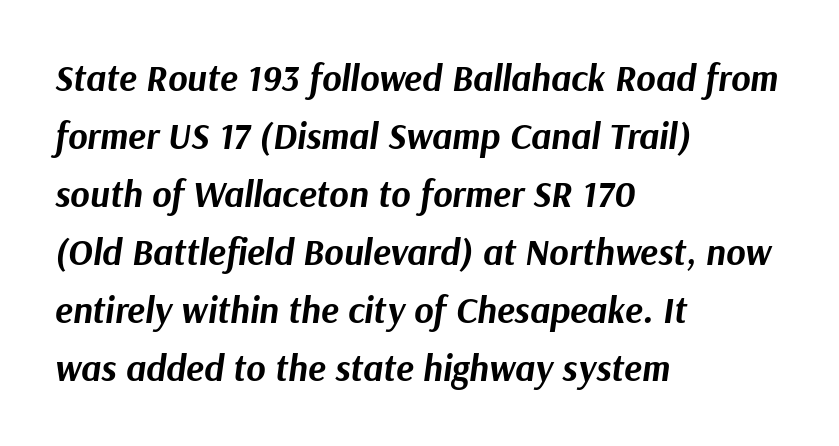
Q: Is the text bold? A: Yes.
Q: Is the text italic (slanted)? A: Yes, it leans right by about 9 degrees.
Q: Is the text underlined? A: No.
Q: How is the paragraph aligned? A: Left-aligned.
Q: Is the spacing between letters normal or unusually wide? A: Normal.
Q: Is the spacing between lines tight, normal or loose? A: Normal.
Q: Width (condensed, normal, or wide)? A: Normal.
Q: Stroke contrast? A: Medium.
Q: x-height? A: Medium.
Q: Monospaced? A: No.
